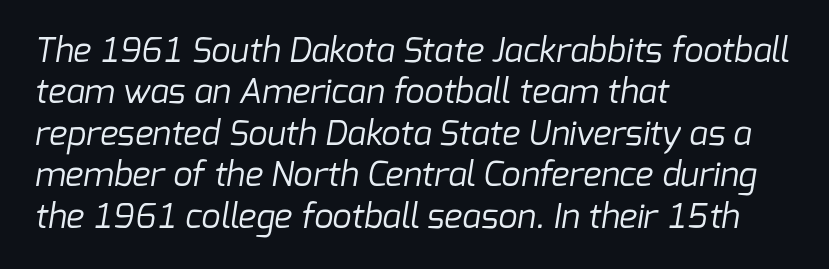
The characters display no serif detailing; their extremities are plain. Character widths vary here, with narrow letters taking less room than wide ones. Stems and bowls with no extra thickness — not bold. Words float on clear page, feet unadorned. Short and long lines alike share a common starting point at left.
